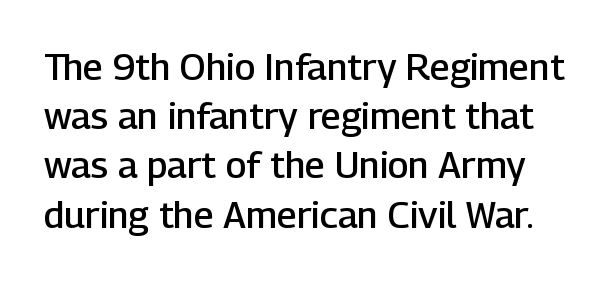
{"serif": "no", "italic": "no", "bold": "semi", "weight": "semibold", "width": "normal", "stroke_contrast": "low", "x_height": "medium", "monospaced": "no", "underline": "no", "line_spacing": "normal", "line_spacing_ratio": 1.33, "letter_spacing": "normal", "letter_spacing_em": 0.0, "glyph_px": 37}
